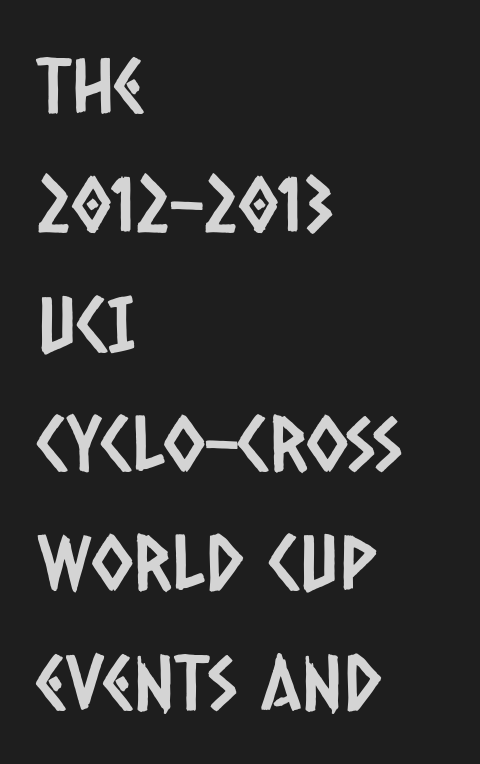
The image shows 76 px condensed sans-serif type; set left-aligned, normal line spacing (1.57x), normal letter spacing, not underlined; low stroke contrast and a large x-height.
